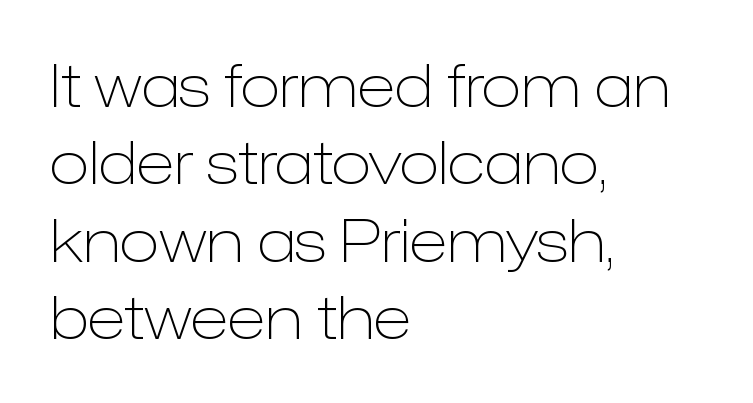
The lettering stays uniformly vertical, giving the passage a roman look. Bold? No — there's no thickening of the strokes. Is this a fixed-width face? No — the glyphs have proportional, varying widths. Here the glyphs are tracked normally, forming tight word shapes. What's the leading like? Ordinary, nothing unusual.
